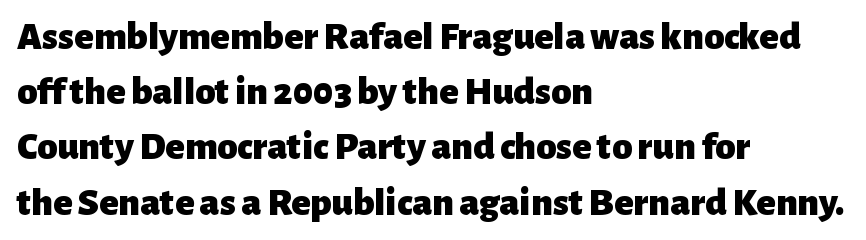
Q: Is the text bold? A: Yes.
Q: Is the text italic (slanted)? A: No, it is upright.
Q: Is the typeface a serif or a sans-serif typeface? A: Sans-serif.
Q: Is the text underlined? A: No.
Q: How is the paragraph aligned? A: Left-aligned.
Q: Is the spacing between letters normal or unusually wide? A: Normal.
Q: Is the spacing between lines tight, normal or loose? A: Normal.
Q: Width (condensed, normal, or wide)? A: Normal.
Q: Stroke contrast? A: Low.
Q: x-height? A: Medium.
Q: Monospaced? A: No.
